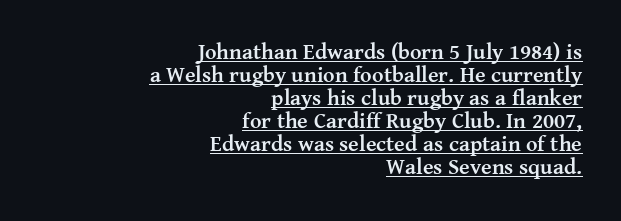
{"italic": "no", "bold": "yes", "underline": "yes", "align": "right", "line_spacing": "tight", "line_spacing_ratio": 1.05, "letter_spacing": "normal", "letter_spacing_em": 0.0, "glyph_px": 22}
